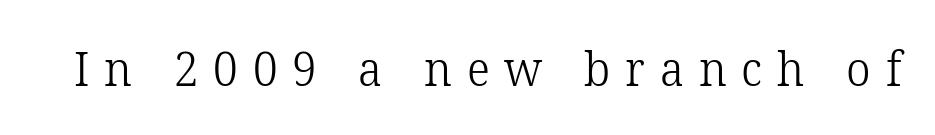
The image shows 48 px light serif type, upright; set unusually wide letter spacing (+0.31 em), not underlined; low stroke contrast and a medium x-height.
